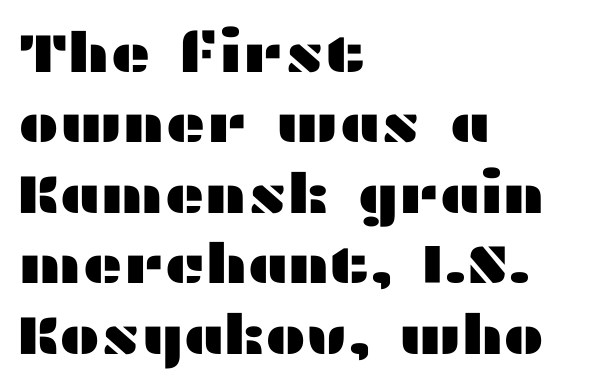
The image shows 55 px wide sans-serif type, upright; set left-aligned, normal line spacing (1.28x), normal letter spacing, not underlined; medium stroke contrast and a medium x-height.
